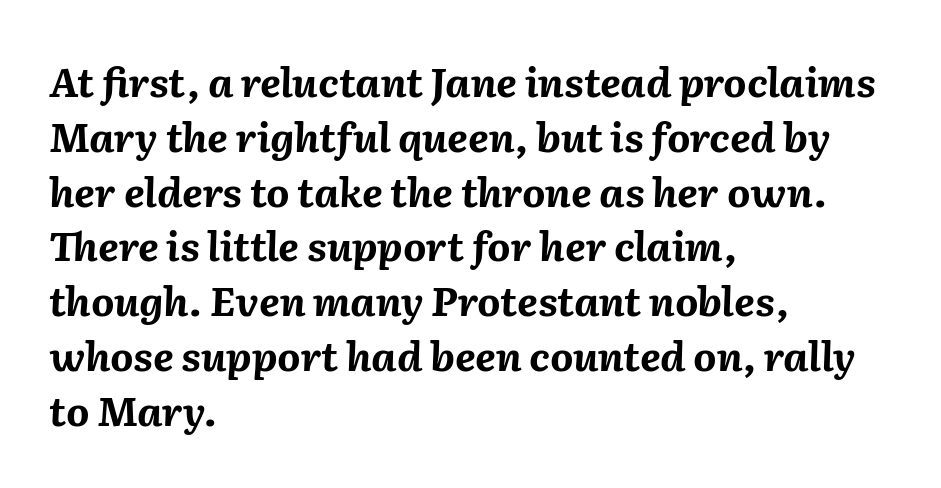
The image shows 40 px bold type, italic (leaning right); set left-aligned, normal line spacing (1.37x), normal letter spacing, not underlined; medium stroke contrast and a medium x-height.
